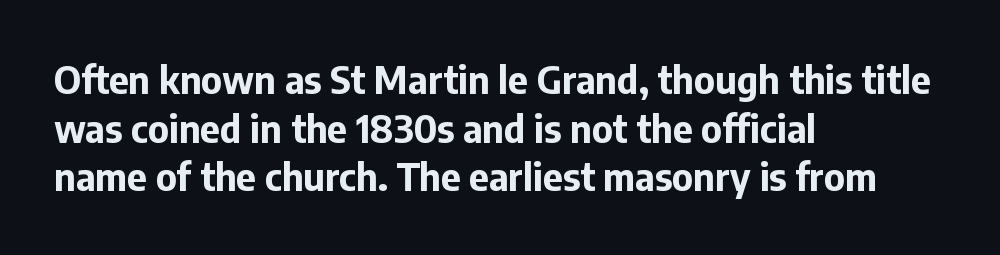
Q: Is the text bold? A: Yes.
Q: Is the text italic (slanted)? A: No, it is upright.
Q: Is the typeface a serif or a sans-serif typeface? A: Sans-serif.
Q: Is the text underlined? A: No.
Q: How is the paragraph aligned? A: Left-aligned.
Q: Is the spacing between letters normal or unusually wide? A: Normal.
Q: Is the spacing between lines tight, normal or loose? A: Normal.
Q: Width (condensed, normal, or wide)? A: Normal.
Q: Stroke contrast? A: Low.
Q: x-height? A: Medium.
Q: Monospaced? A: No.
